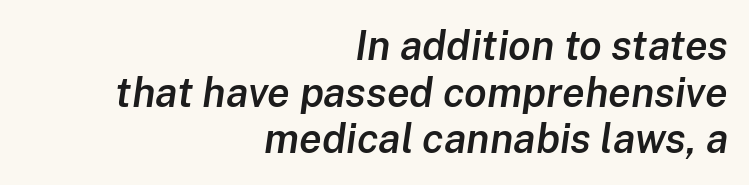
{"italic": "yes", "lean": "right", "slant_degrees": 8, "bold": "semi", "weight": "semibold", "width": "normal", "stroke_contrast": "low", "x_height": "medium", "monospaced": "no", "underline": "no", "align": "right", "line_spacing": "tight", "line_spacing_ratio": 1.14, "letter_spacing": "normal", "letter_spacing_em": 0.0, "glyph_px": 41}
